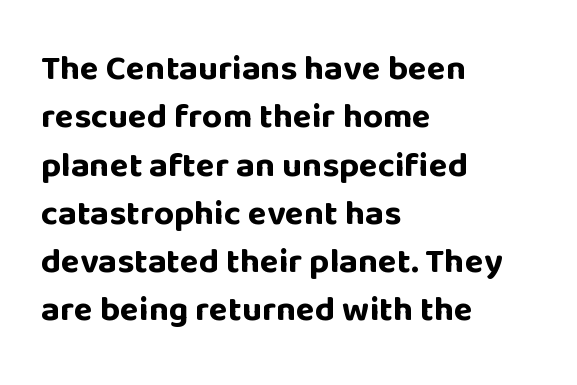
The image shows 35 px bold sans-serif type, upright; set left-aligned, normal line spacing (1.38x), normal letter spacing, not underlined; low stroke contrast and a large x-height.
